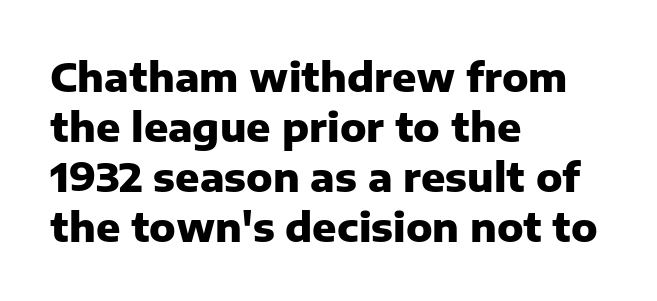
{"serif": "no", "italic": "no", "bold": "yes", "weight": "heavy", "width": "normal", "stroke_contrast": "low", "x_height": "medium", "monospaced": "no", "underline": "no", "align": "left", "line_spacing": "normal", "line_spacing_ratio": 1.25, "letter_spacing": "normal", "letter_spacing_em": 0.0, "glyph_px": 40}
